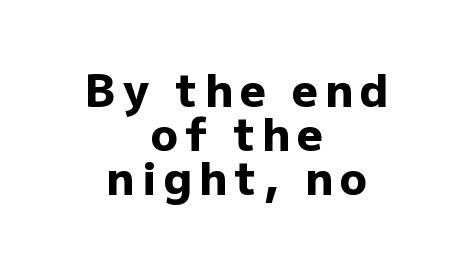
These lines are rendered in a variable-pitch font. Layout note: lines centered. In terms of weight, the rendering is a true, heavy bold. The foot of each line stays bare and open. Do the letters lean? They stand straight.
